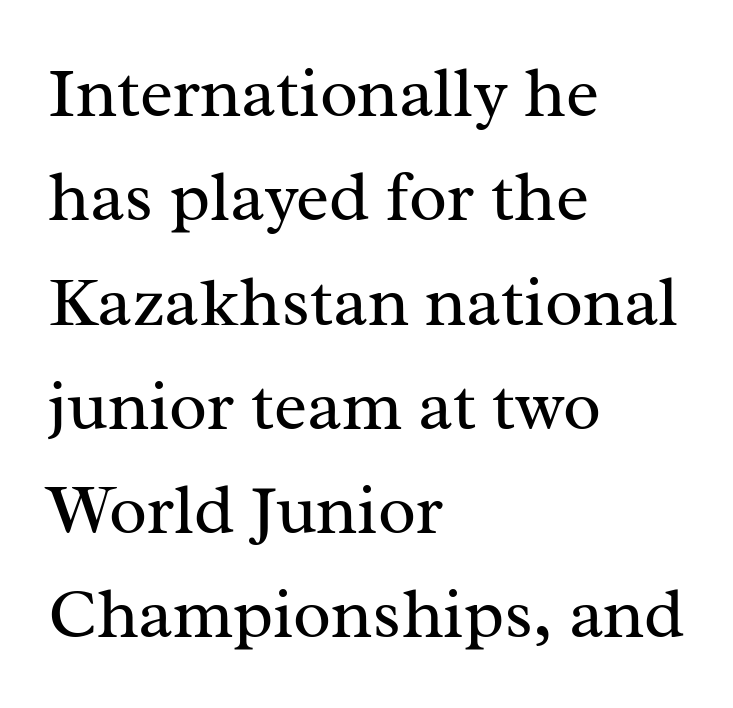
Q: Is the text bold? A: No.
Q: Is the text italic (slanted)? A: No, it is upright.
Q: Is the typeface a serif or a sans-serif typeface? A: Serif.
Q: Is the text underlined? A: No.
Q: How is the paragraph aligned? A: Left-aligned.
Q: Is the spacing between letters normal or unusually wide? A: Normal.
Q: Is the spacing between lines tight, normal or loose? A: Normal.
Q: Width (condensed, normal, or wide)? A: Normal.
Q: Stroke contrast? A: Medium.
Q: x-height? A: Medium.
Q: Monospaced? A: No.
